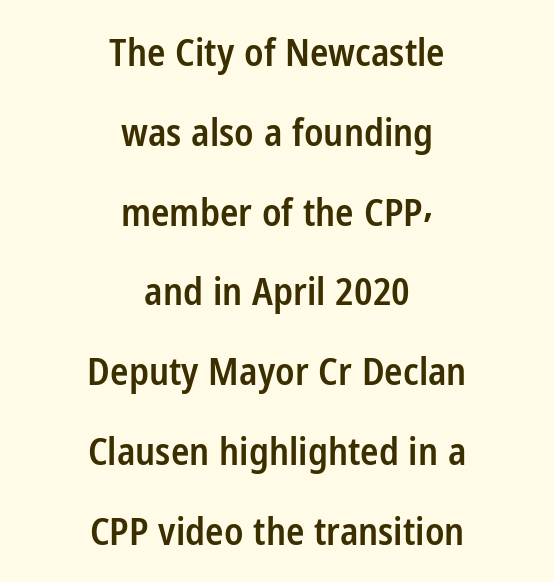
{"serif": "no", "italic": "no", "bold": "semi", "weight": "semibold", "width": "condensed", "stroke_contrast": "low", "x_height": "medium", "monospaced": "no", "underline": "no", "align": "center", "line_spacing": "loose", "line_spacing_ratio": 2.1, "letter_spacing": "normal", "letter_spacing_em": 0.0, "glyph_px": 38}
